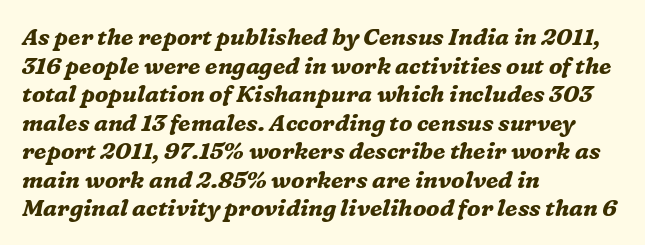
{"italic": "yes", "lean": "right", "slant_degrees": 16, "bold": "yes", "underline": "no", "align": "left", "line_spacing_ratio": 1.24, "letter_spacing": "normal", "letter_spacing_em": 0.0, "glyph_px": 23}
